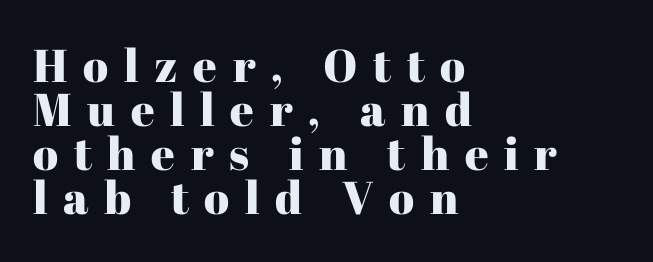
Spacing verdict: proportional, widths tailored to each character. Substantial extra tracking has been applied to these lines. Any mark beneath the type? The region is blank. These lines huddle together more closely than default settings would place them. A typesetter would mark this as roman, not italic.
